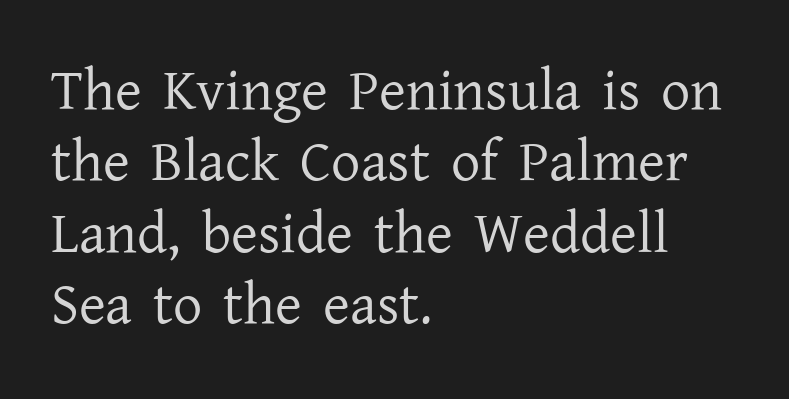
{"serif": "yes", "italic": "no", "bold": "no", "weight": "regular", "width": "normal", "stroke_contrast": "low", "x_height": "medium", "monospaced": "no", "underline": "no", "align": "left", "line_spacing_ratio": 1.23, "letter_spacing": "normal", "letter_spacing_em": 0.0, "glyph_px": 58}
